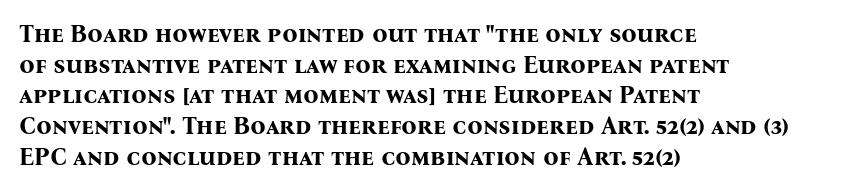
{"italic": "no", "bold": "yes", "underline": "no", "align": "left", "line_spacing": "normal", "line_spacing_ratio": 1.28, "letter_spacing": "normal", "letter_spacing_em": 0.0, "glyph_px": 24}
